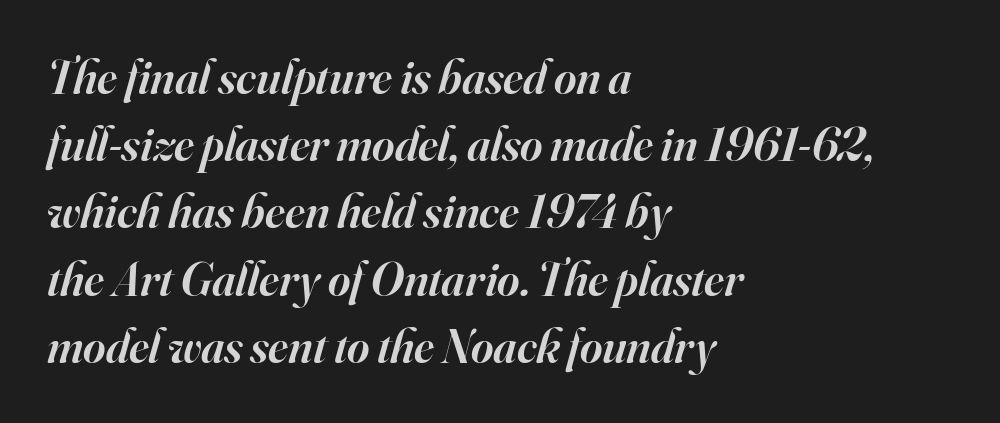
Spacing verdict: proportional, widths tailored to each character. Whoever set this chose a conventional vertical rhythm. You can tell from the footed stems that serif type was used. The text block is weighted toward the left margin, trailing off unevenly rightward. Nobody drew a line under any word here. Observe the ordinary spacing: letters are neighbours, not strangers.
